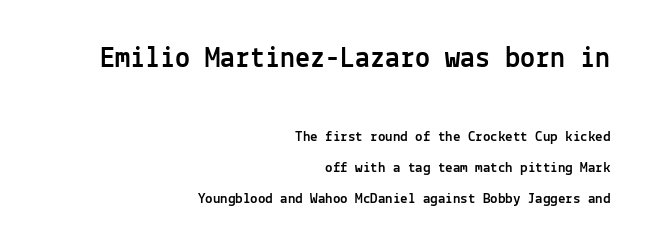
{"serif": "no", "italic": "no", "width": "normal", "x_height": "medium", "monospaced": "yes", "underline": "no", "align": "right", "line_spacing": "loose", "line_spacing_ratio": 2.05, "letter_spacing": "normal", "letter_spacing_em": 0.0, "larger_block": "first", "size_ratio": 2.0, "glyph_px": 30}
